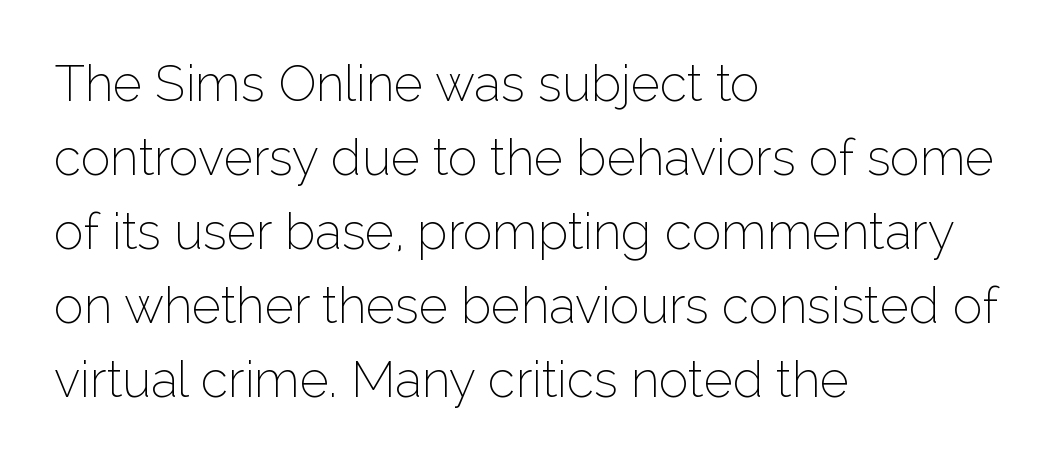
Posture: vertical. Just letters on the line, the space beneath them empty. No letter is thick-stroked: the sample isn't bold. Reading down the column, the eye jumps a familiar distance to each next line.
